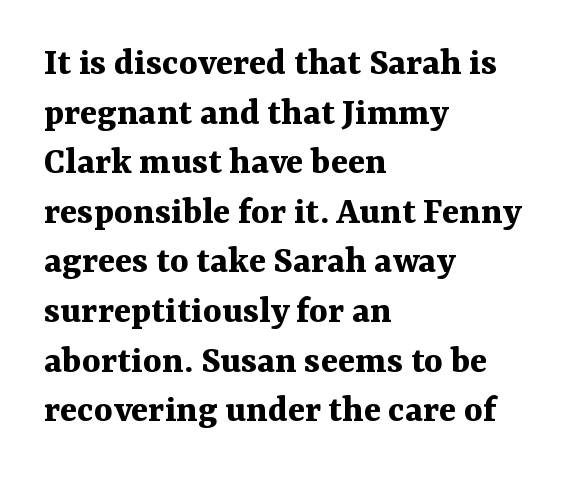
The passage shown is not underscored anywhere. The horizontal fit of the characters is conventional and even. This is the regular roman posture of the typeface. Which margin do the lines hug? The left one — the right edge is uneven. Stroke thickness is high; the sample reads as a true bold.
